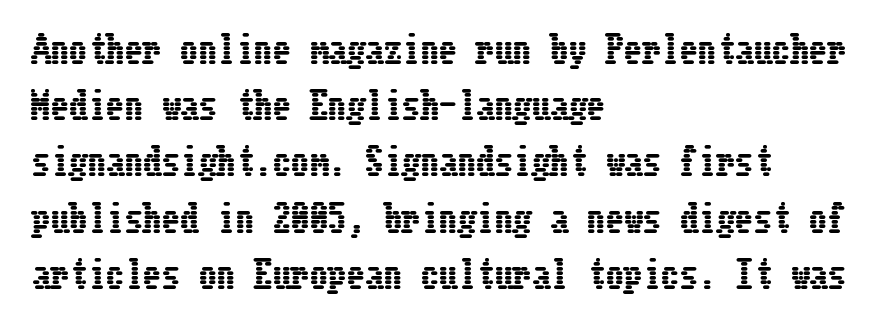
Vertical spacing — default. Honestly, the letter spacing is just normal — you wouldn't notice it. Lines of text with bare space underneath. It's the straight-up-and-down kind of type. The rag falls on the right side of this text block.
